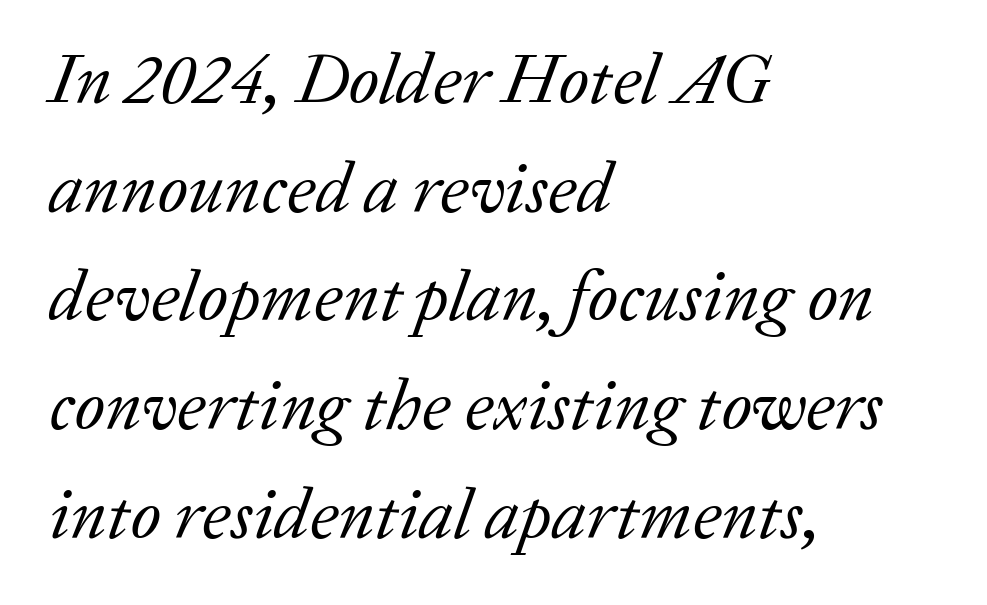
Q: Is the text bold? A: No.
Q: Is the text italic (slanted)? A: Yes, it leans right by about 20 degrees.
Q: Is the typeface a serif or a sans-serif typeface? A: Serif.
Q: Is the text underlined? A: No.
Q: How is the paragraph aligned? A: Left-aligned.
Q: Is the spacing between letters normal or unusually wide? A: Normal.
Q: Is the spacing between lines tight, normal or loose? A: Normal.
Q: Width (condensed, normal, or wide)? A: Normal.
Q: Stroke contrast? A: Low.
Q: x-height? A: Medium.
Q: Monospaced? A: No.
